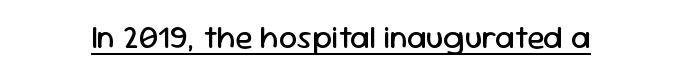
{"serif": "no", "italic": "no", "bold": "no", "weight": "regular", "width": "normal", "stroke_contrast": "low", "x_height": "medium", "monospaced": "no", "underline": "yes", "letter_spacing": "normal", "letter_spacing_em": 0.0, "glyph_px": 32}
